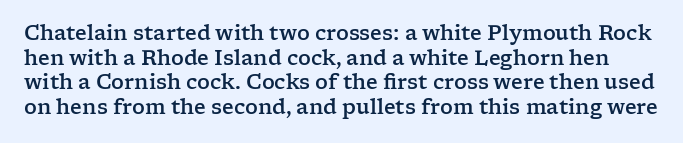
Q: Is the text italic (slanted)? A: No, it is upright.
Q: Is the text underlined? A: No.
Q: Is the spacing between letters normal or unusually wide? A: Normal.
